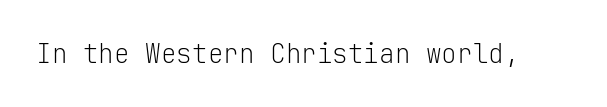
Q: Is the text bold? A: No.
Q: Is the text italic (slanted)? A: No, it is upright.
Q: Is the text underlined? A: No.
Q: Is the spacing between letters normal or unusually wide? A: Normal.
